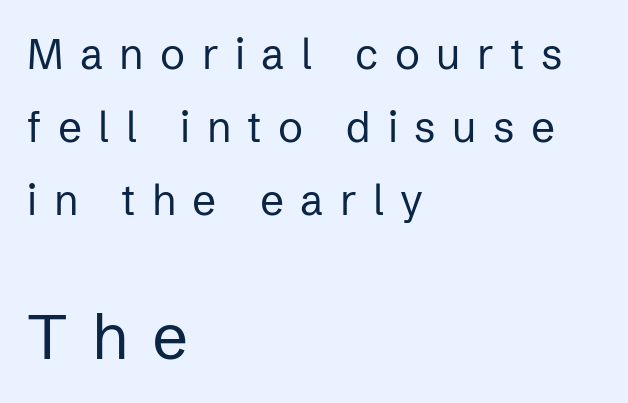
Each letter keeps its own natural width here, so spacing adapts to shape. When letters stand straight like this, we call the style roman or upright. Look at the glyph heights: the lower group is clearly the bigger setting. Weight: regular or lighter. Line starts are locked; line ends wander.
